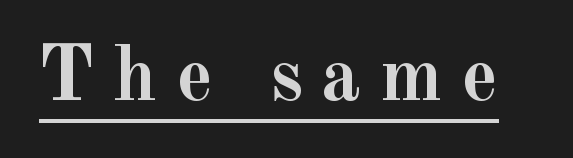
The image shows 79 px semibold serif type, upright; set unusually wide letter spacing (+0.22 em), underlined; a small x-height.
